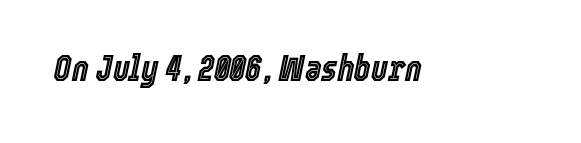
Q: Is the text italic (slanted)? A: Yes, it leans right by about 12 degrees.
Q: Is the text underlined? A: No.
Q: Is the spacing between letters normal or unusually wide? A: Normal.
Q: Width (condensed, normal, or wide)? A: Condensed.
Q: x-height? A: Medium.
Q: Monospaced? A: No.
